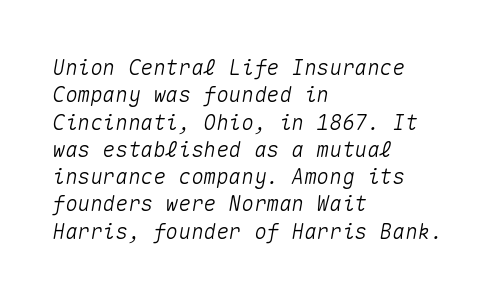
Letters rest on an invisible, unmarked baseline. Observe the ordinary spacing: letters are neighbours, not strangers. In terms of leading, this rendering sits right in the middle. These lines were composed using italics. Leftover space on each line is placed entirely after the last word.
